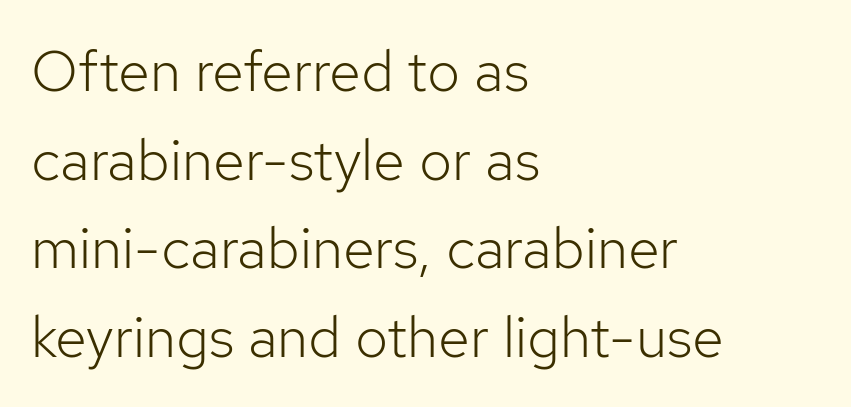
The image shows 58 px light sans-serif type, upright; set left-aligned, normal line spacing (1.53x), normal letter spacing, not underlined; low stroke contrast and a medium x-height.
